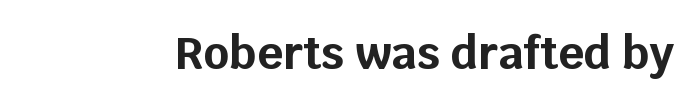
{"serif": "no", "italic": "no", "bold": "yes", "weight": "bold", "width": "normal", "stroke_contrast": "low", "x_height": "large", "monospaced": "no", "underline": "no", "letter_spacing": "normal", "letter_spacing_em": 0.0, "glyph_px": 45}
